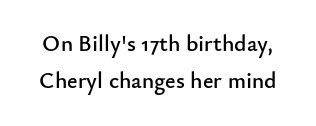
The image shows 23 px text type, upright; set normal line spacing (1.61x), normal letter spacing, not underlined.
